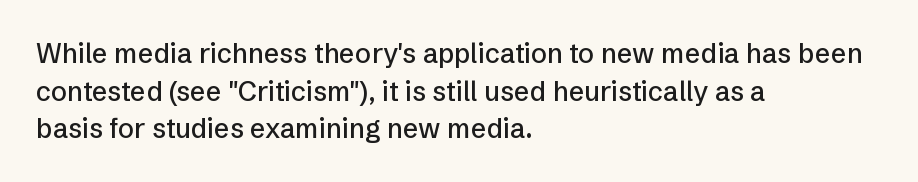
Q: Is the text italic (slanted)? A: No, it is upright.
Q: Is the text underlined? A: No.
Q: How is the paragraph aligned? A: Left-aligned.
Q: Is the spacing between letters normal or unusually wide? A: Normal.
Q: Is the spacing between lines tight, normal or loose? A: Normal.
